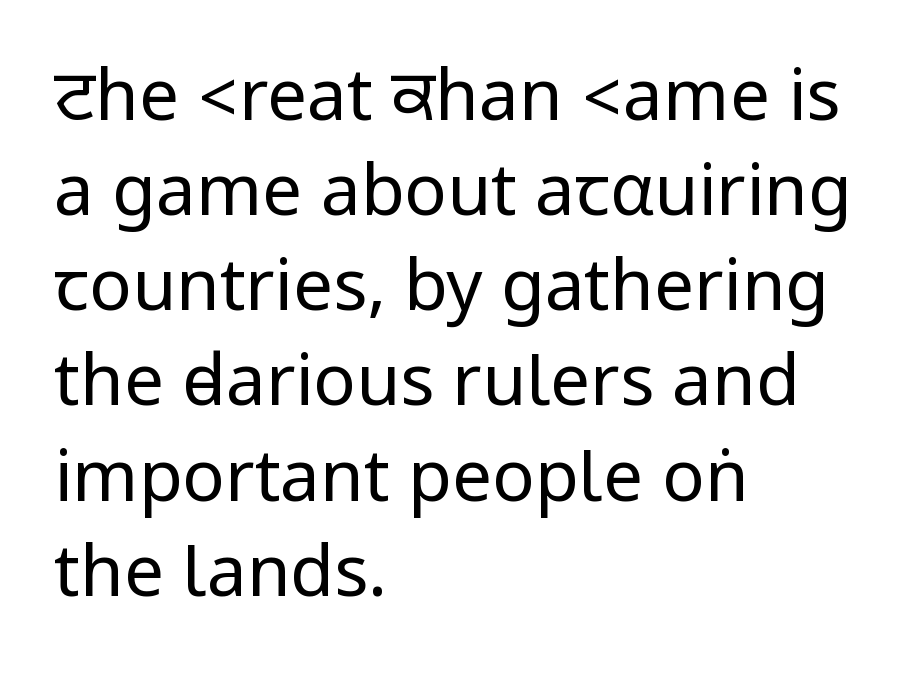
Q: Is the text bold? A: No.
Q: Is the text italic (slanted)? A: No, it is upright.
Q: Is the typeface a serif or a sans-serif typeface? A: Sans-serif.
Q: Is the text underlined? A: No.
Q: How is the paragraph aligned? A: Left-aligned.
Q: Is the spacing between letters normal or unusually wide? A: Normal.
Q: Is the spacing between lines tight, normal or loose? A: Normal.
Q: Width (condensed, normal, or wide)? A: Condensed.
Q: Stroke contrast? A: Low.
